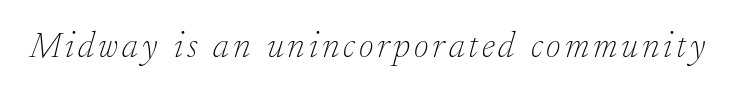
Q: Is the text bold? A: No.
Q: Is the text italic (slanted)? A: Yes, it leans right by about 17 degrees.
Q: Is the typeface a serif or a sans-serif typeface? A: Serif.
Q: Is the text underlined? A: No.
Q: Width (condensed, normal, or wide)? A: Normal.
Q: Stroke contrast? A: Low.
Q: x-height? A: Small.
Q: Monospaced? A: No.
